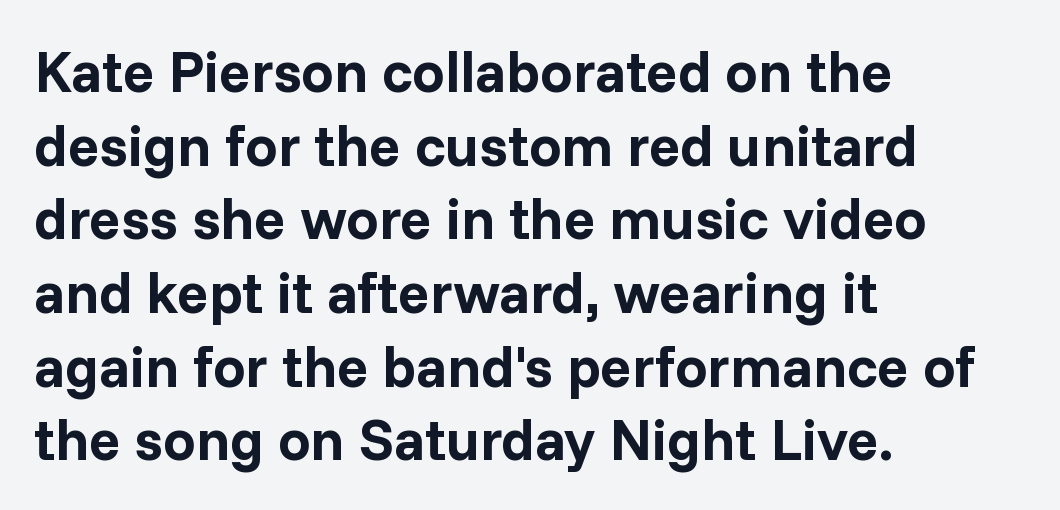
{"serif": "no", "italic": "no", "bold": "yes", "weight": "bold", "width": "normal", "stroke_contrast": "low", "x_height": "medium", "monospaced": "no", "underline": "no", "align": "left", "line_spacing": "normal", "line_spacing_ratio": 1.27, "letter_spacing": "normal", "letter_spacing_em": 0.0, "glyph_px": 58}
